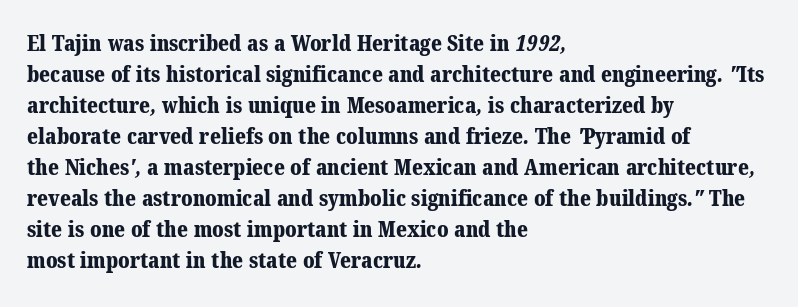
The image shows 22 px bold type; set left-aligned, normal line spacing (1.41x), normal letter spacing, not underlined.
